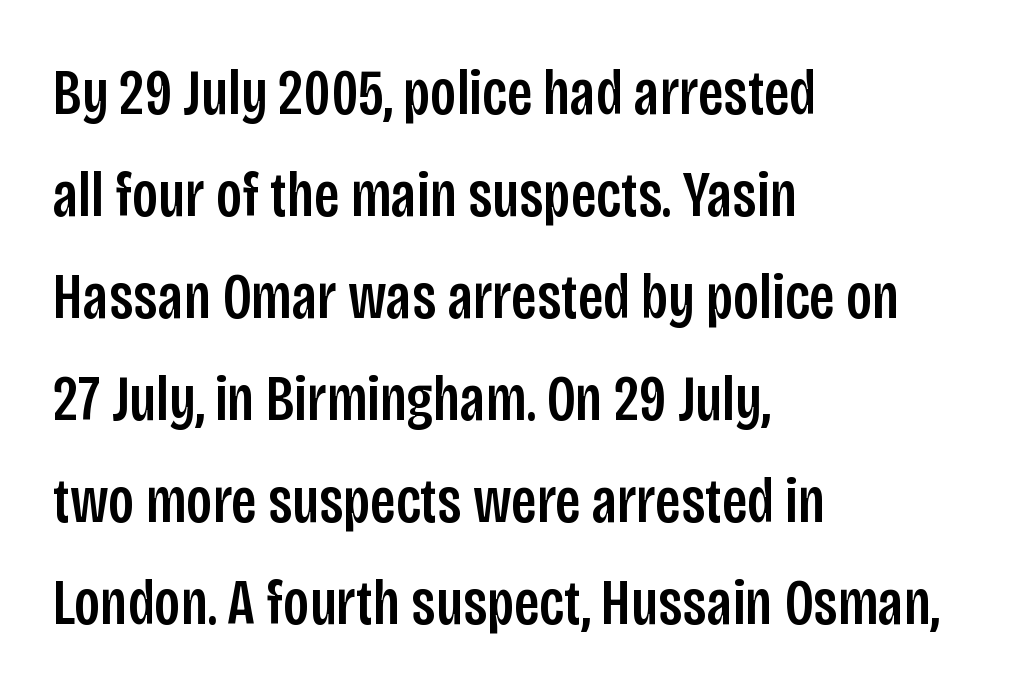
{"serif": "no", "italic": "no", "width": "condensed", "stroke_contrast": "low", "x_height": "large", "monospaced": "no", "underline": "no", "align": "left", "line_spacing": "normal", "line_spacing_ratio": 1.57, "letter_spacing": "normal", "letter_spacing_em": 0.0, "glyph_px": 65}
